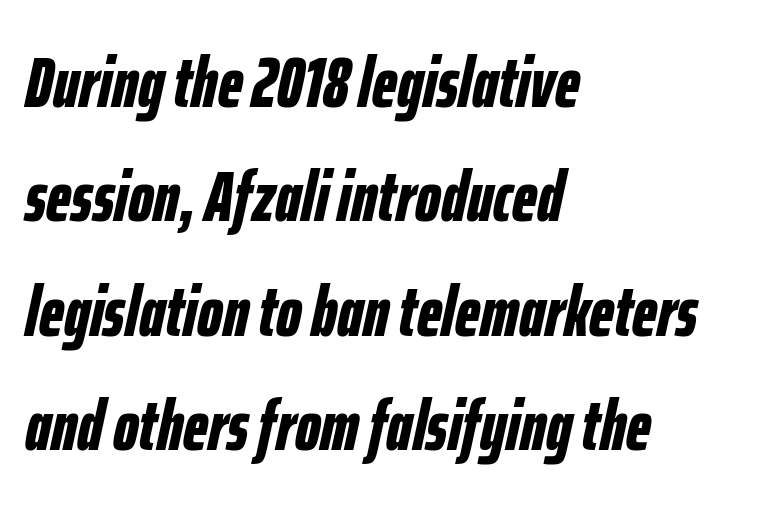
Quick note: interline space is typical. Proportional: the letters do not fall into vertical columns. Beneath every word, the page is bare. In terms of weight, the rendering is a true, heavy bold.
